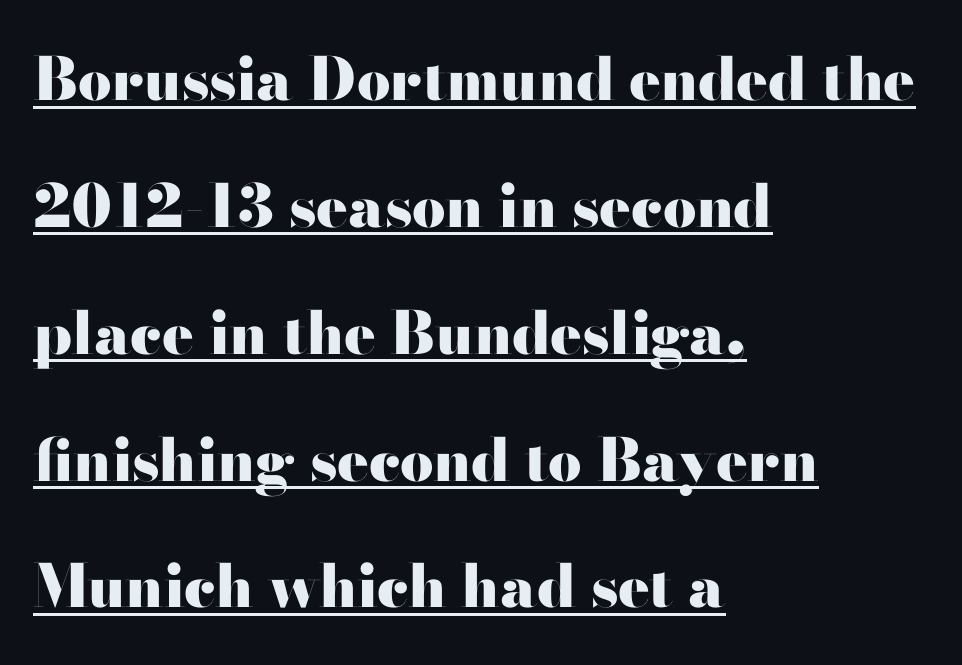
Q: Is the text bold? A: Yes.
Q: Is the text italic (slanted)? A: No, it is upright.
Q: Is the typeface a serif or a sans-serif typeface? A: Sans-serif.
Q: Is the text underlined? A: Yes.
Q: How is the paragraph aligned? A: Left-aligned.
Q: Is the spacing between letters normal or unusually wide? A: Normal.
Q: Is the spacing between lines tight, normal or loose? A: Loose.
Q: Width (condensed, normal, or wide)? A: Wide.
Q: Stroke contrast? A: High.
Q: x-height? A: Small.
Q: Monospaced? A: No.
